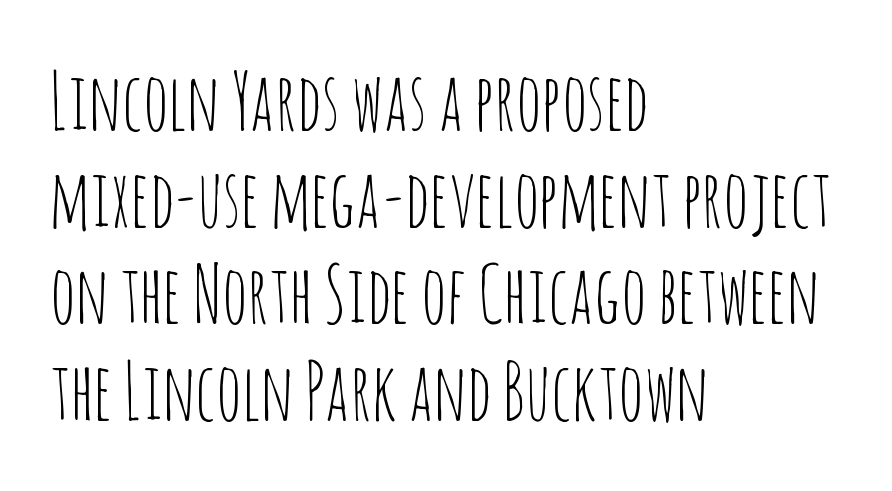
{"serif": "no", "italic": "no", "bold": "no", "weight": "thin", "width": "condensed", "stroke_contrast": "low", "x_height": "large", "monospaced": "no", "underline": "no", "align": "left", "line_spacing_ratio": 1.24, "letter_spacing": "normal", "letter_spacing_em": 0.0, "glyph_px": 78}
